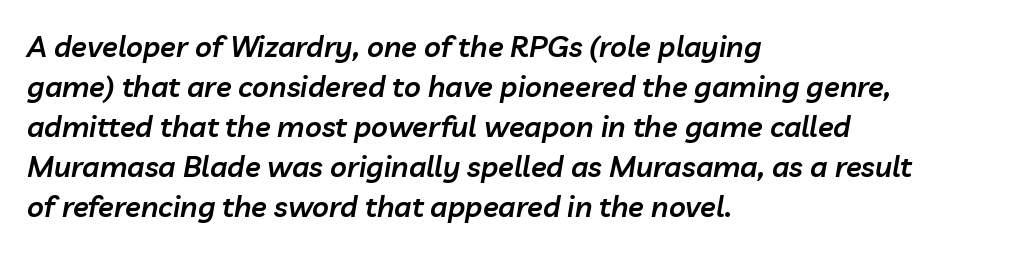
Character widths vary here, with narrow letters taking less room than wide ones. Heft: intermediate — a semibold. What stands out about the letter spacing? Nothing — it is the standard amount. The rendering applies a slant to the glyphs.
